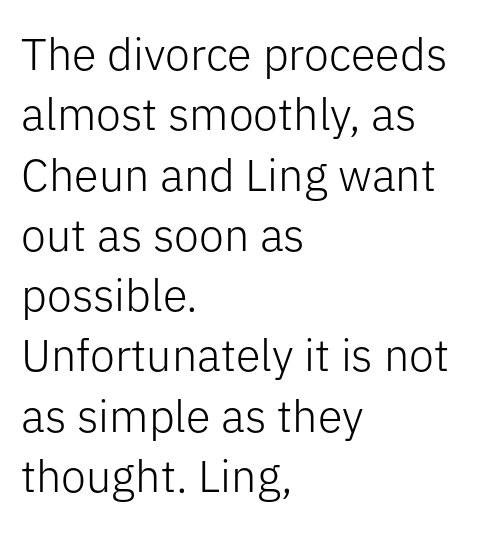
{"serif": "no", "italic": "no", "bold": "no", "weight": "light", "width": "normal", "stroke_contrast": "low", "x_height": "medium", "monospaced": "no", "underline": "no", "align": "left", "line_spacing": "normal", "line_spacing_ratio": 1.34, "letter_spacing": "normal", "letter_spacing_em": 0.0, "glyph_px": 45}
